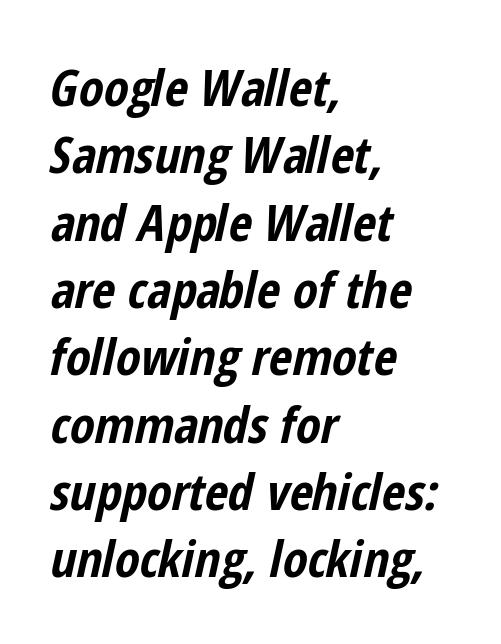
Q: Is the text bold? A: Yes.
Q: Is the text italic (slanted)? A: Yes, it leans right by about 12 degrees.
Q: Is the text underlined? A: No.
Q: How is the paragraph aligned? A: Left-aligned.
Q: Is the spacing between letters normal or unusually wide? A: Normal.
Q: Is the spacing between lines tight, normal or loose? A: Normal.
Q: Width (condensed, normal, or wide)? A: Condensed.
Q: Stroke contrast? A: Low.
Q: x-height? A: Medium.
Q: Monospaced? A: No.
